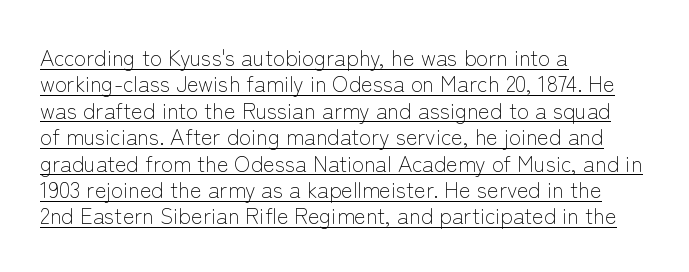
Q: Is the text bold? A: No.
Q: Is the text italic (slanted)? A: No, it is upright.
Q: Is the text underlined? A: Yes.
Q: How is the paragraph aligned? A: Left-aligned.
Q: Is the spacing between letters normal or unusually wide? A: Normal.
